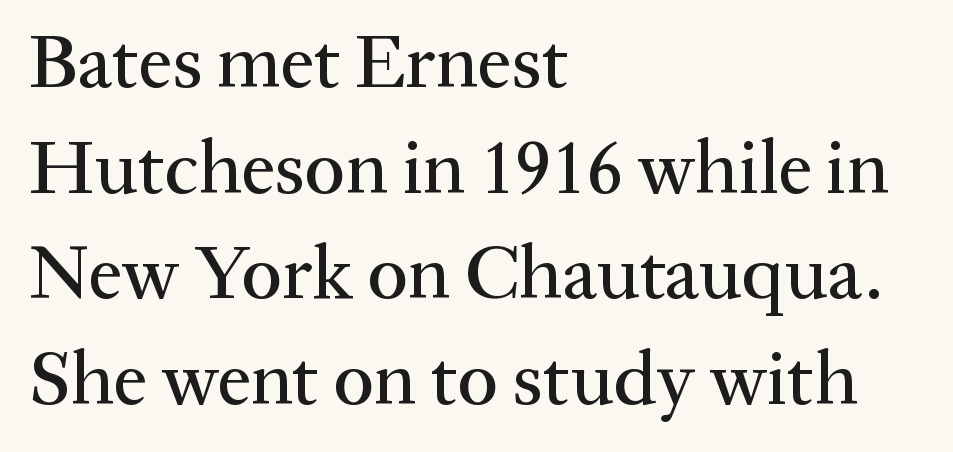
{"serif": "yes", "italic": "no", "width": "normal", "stroke_contrast": "medium", "x_height": "medium", "monospaced": "no", "underline": "no", "align": "left", "line_spacing": "normal", "line_spacing_ratio": 1.39, "letter_spacing": "normal", "letter_spacing_em": 0.0, "glyph_px": 76}
